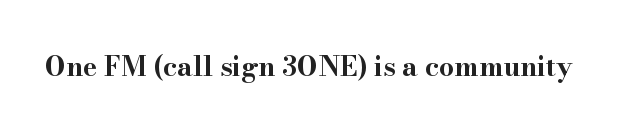
The image shows 27 px bold type, upright; set normal letter spacing, not underlined.
